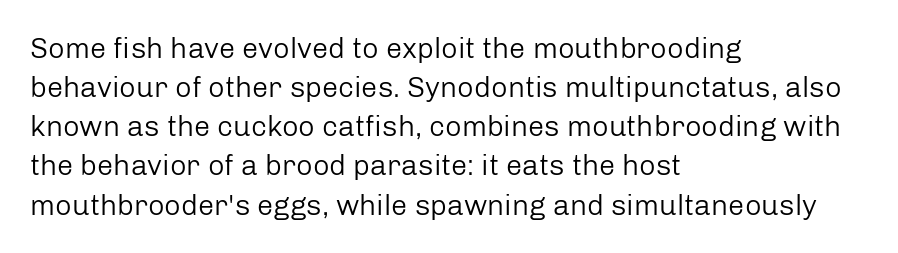
Q: Is the text bold? A: No.
Q: Is the text italic (slanted)? A: No, it is upright.
Q: Is the typeface a serif or a sans-serif typeface? A: Sans-serif.
Q: Is the text underlined? A: No.
Q: How is the paragraph aligned? A: Left-aligned.
Q: Is the spacing between letters normal or unusually wide? A: Normal.
Q: Is the spacing between lines tight, normal or loose? A: Normal.
Q: Width (condensed, normal, or wide)? A: Normal.
Q: Stroke contrast? A: Low.
Q: x-height? A: Medium.
Q: Monospaced? A: No.
